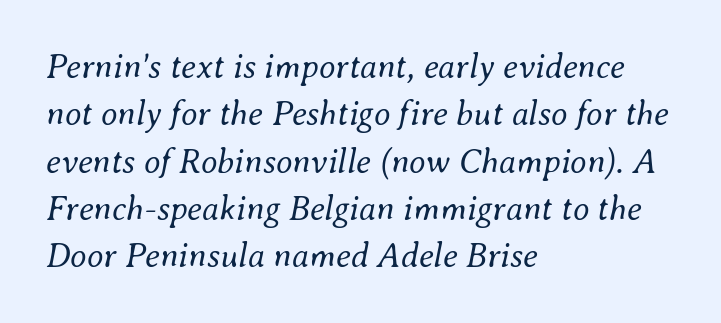
The image shows 34 px regular-weight type, italic (leaning right); set left-aligned, normal line spacing (1.39x), normal letter spacing, not underlined; medium stroke contrast and a small x-height.
